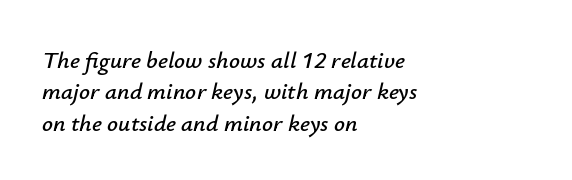
The image shows 24 px text type, italic (leaning right); set left-aligned, normal line spacing (1.31x), normal letter spacing, not underlined.
